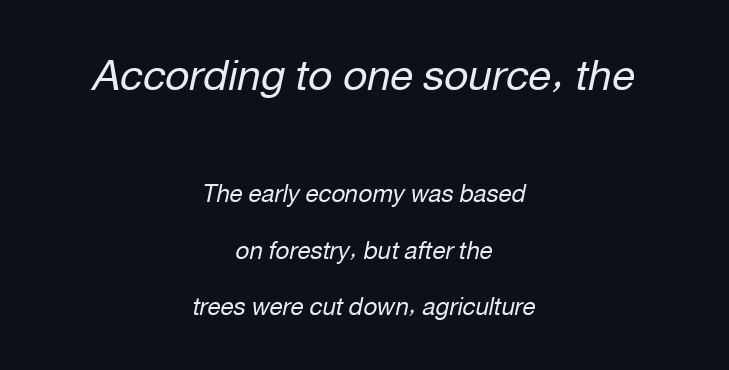
{"italic": "yes", "lean": "right", "slant_degrees": 12, "bold": "no", "weight": "regular", "width": "normal", "stroke_contrast": "low", "x_height": "medium", "monospaced": "no", "underline": "no", "align": "center", "line_spacing": "loose", "line_spacing_ratio": 2.35, "letter_spacing": "normal", "letter_spacing_em": 0.0, "larger_block": "first", "size_ratio": 1.75, "glyph_px": 42}
